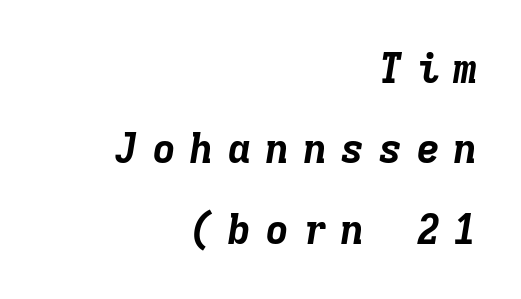
The image shows 41 px bold type, italic (leaning right), monospaced; set right-aligned, loose line spacing (1.96x), unusually wide letter spacing (+0.32 em), not underlined; low stroke contrast and a medium x-height.
